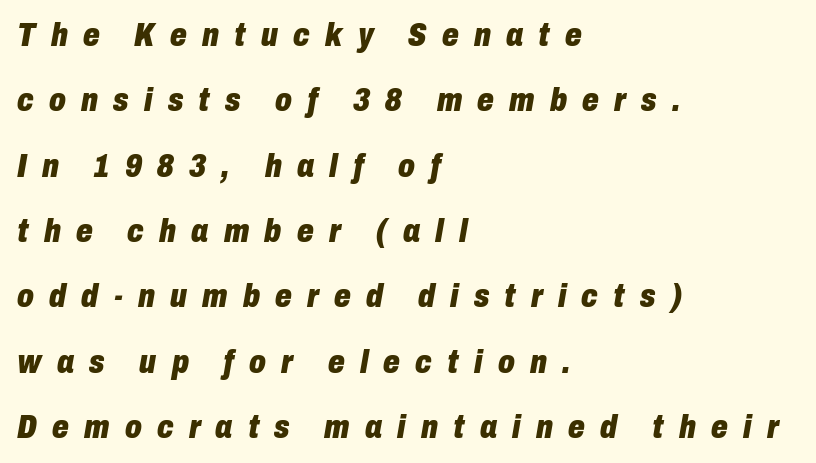
{"italic": "yes", "lean": "right", "slant_degrees": 10, "bold": "yes", "weight": "heavy", "width": "condensed", "stroke_contrast": "low", "x_height": "medium", "monospaced": "no", "underline": "no", "align": "left", "line_spacing": "loose", "line_spacing_ratio": 1.98, "letter_spacing": "wide", "letter_spacing_em": 0.46, "glyph_px": 33}
